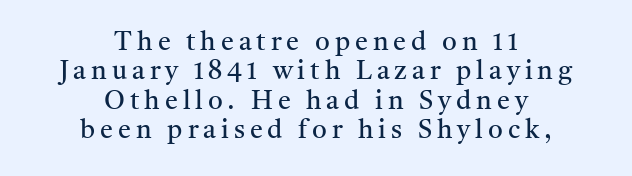
The baseline area is clear. Do the letters lean? They stand straight. Short and long lines alike share a common midpoint. You could barely slide anything between these rows. Weight class: somewhere from thin through regular.
